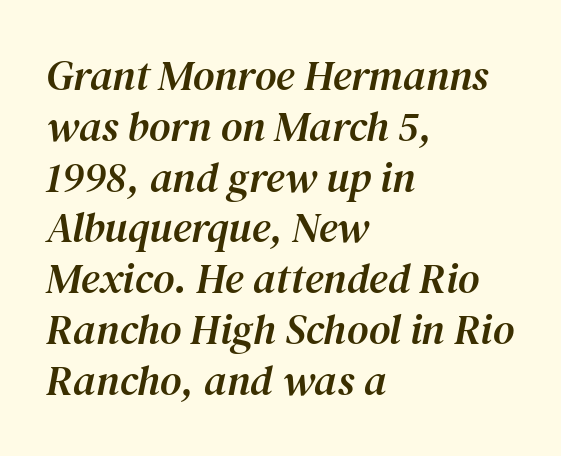
Q: Is the text italic (slanted)? A: Yes, it leans right by about 12 degrees.
Q: Is the typeface a serif or a sans-serif typeface? A: Serif.
Q: Is the text underlined? A: No.
Q: How is the paragraph aligned? A: Left-aligned.
Q: Is the spacing between letters normal or unusually wide? A: Normal.
Q: Width (condensed, normal, or wide)? A: Normal.
Q: Stroke contrast? A: Medium.
Q: x-height? A: Medium.
Q: Monospaced? A: No.
